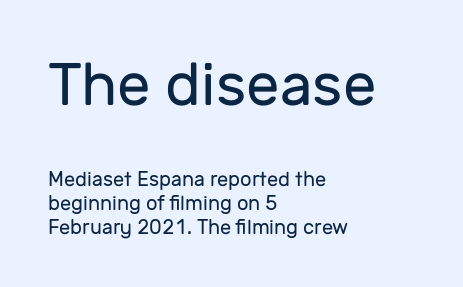
Q: Is the text bold? A: No.
Q: Is the text italic (slanted)? A: No, it is upright.
Q: Is the typeface a serif or a sans-serif typeface? A: Sans-serif.
Q: Is the text underlined? A: No.
Q: How is the paragraph aligned? A: Left-aligned.
Q: Is the spacing between letters normal or unusually wide? A: Normal.
Q: Which block of text is set in a larger size, the first (top) or the second (bottom)? A: The first (top) one.
Q: Width (condensed, normal, or wide)? A: Normal.
Q: Stroke contrast? A: Low.
Q: x-height? A: Medium.
Q: Monospaced? A: No.
